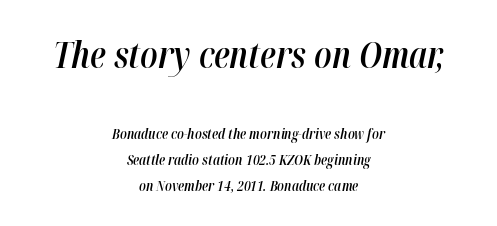
{"italic": "yes", "lean": "right", "slant_degrees": 12, "bold": "semi", "weight": "semibold", "width": "condensed", "stroke_contrast": "high", "x_height": "medium", "monospaced": "no", "underline": "no", "align": "center", "line_spacing_ratio": 1.85, "letter_spacing": "normal", "letter_spacing_em": 0.0, "larger_block": "first", "size_ratio": 2.57, "glyph_px": 36}
